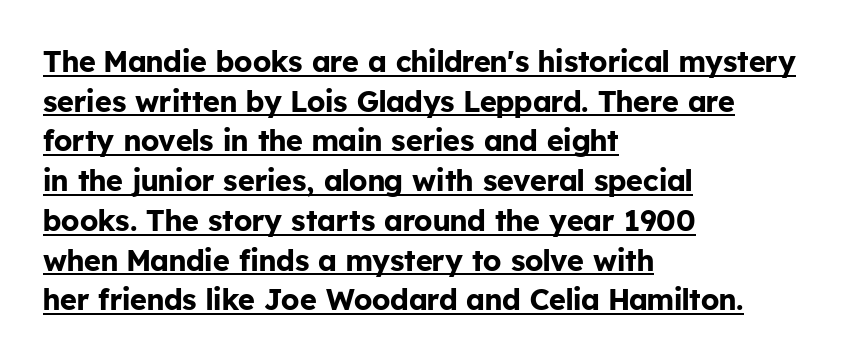
{"serif": "no", "italic": "no", "bold": "yes", "weight": "bold", "width": "normal", "stroke_contrast": "low", "x_height": "medium", "monospaced": "no", "underline": "yes", "align": "left", "line_spacing": "normal", "line_spacing_ratio": 1.37, "letter_spacing": "normal", "letter_spacing_em": 0.0, "glyph_px": 29}
